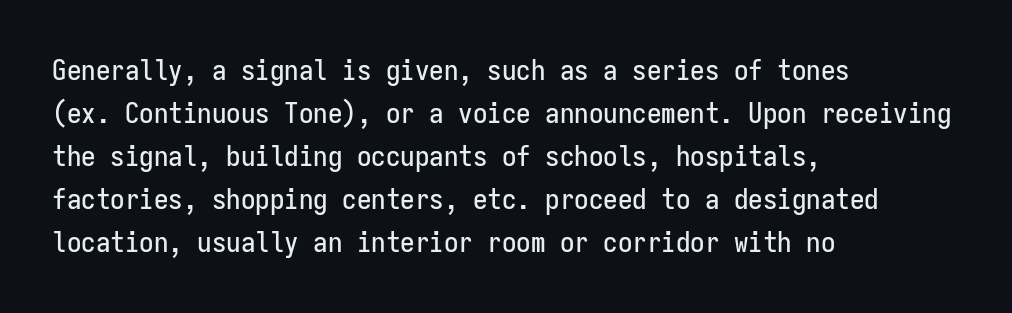
The letters stand straight up with perfectly vertical stems. The foot of each line stays bare and open. Each word holds together tightly as a unit, with standard inter-letter gaps. Are there feet on the stems? There aren't — it's a sans. Monospaced: the letters line up in strict vertical columns. This sample is left-justified, so line endings fall wherever the words run out.
